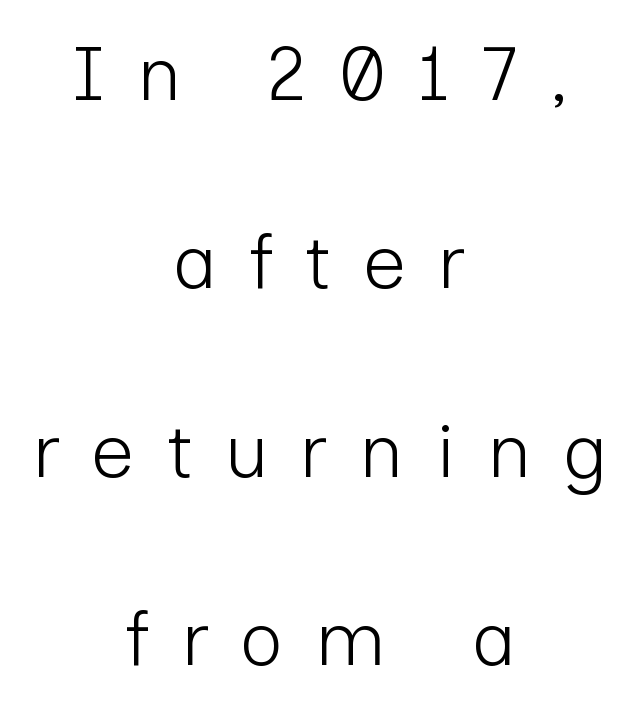
The image shows 76 px light sans-serif type, upright; set centered, loose line spacing (2.48x), unusually wide letter spacing (+0.41 em), not underlined; low stroke contrast and a medium x-height.
